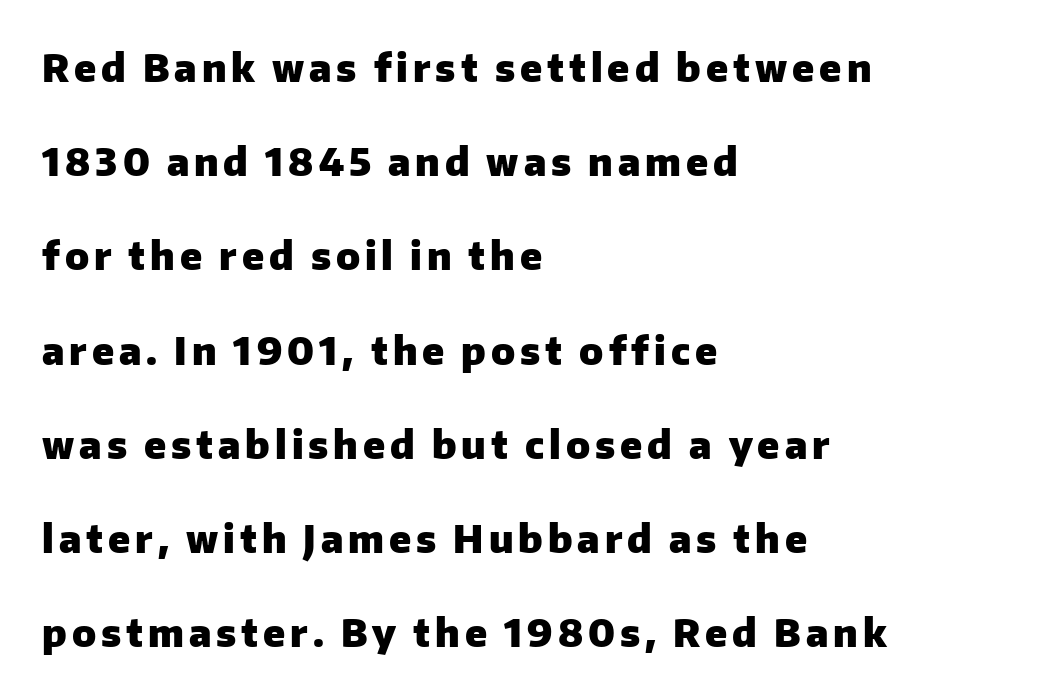
Q: Is the text bold? A: Yes.
Q: Is the text italic (slanted)? A: No, it is upright.
Q: Is the typeface a serif or a sans-serif typeface? A: Sans-serif.
Q: Is the text underlined? A: No.
Q: How is the paragraph aligned? A: Left-aligned.
Q: Is the spacing between lines tight, normal or loose? A: Loose.
Q: Width (condensed, normal, or wide)? A: Normal.
Q: Stroke contrast? A: Low.
Q: x-height? A: Medium.
Q: Monospaced? A: No.
